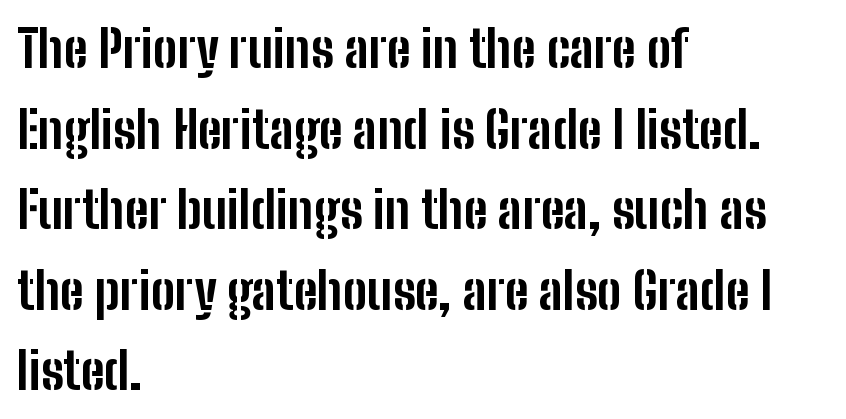
{"serif": "no", "italic": "no", "bold": "yes", "weight": "bold", "width": "condensed", "stroke_contrast": "low", "x_height": "medium", "monospaced": "no", "underline": "no", "align": "left", "line_spacing": "normal", "line_spacing_ratio": 1.58, "letter_spacing": "normal", "letter_spacing_em": 0.0, "glyph_px": 51}
